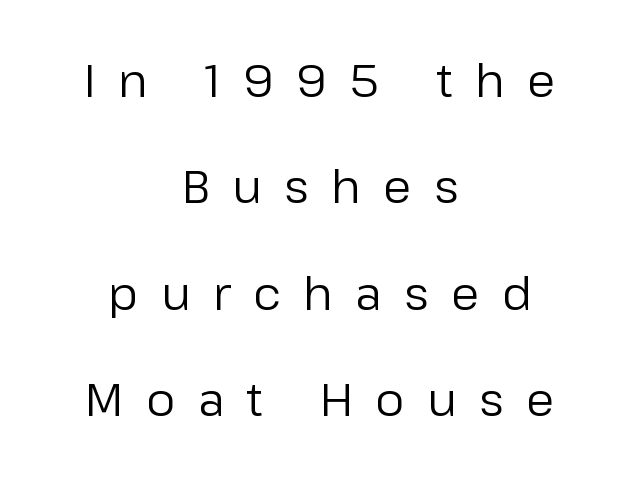
Q: Is the text bold? A: No.
Q: Is the text italic (slanted)? A: No, it is upright.
Q: Is the typeface a serif or a sans-serif typeface? A: Sans-serif.
Q: Is the text underlined? A: No.
Q: How is the paragraph aligned? A: Centered.
Q: Is the spacing between letters normal or unusually wide? A: Unusually wide.
Q: Is the spacing between lines tight, normal or loose? A: Loose.
Q: Width (condensed, normal, or wide)? A: Normal.
Q: Stroke contrast? A: Low.
Q: x-height? A: Medium.
Q: Monospaced? A: No.
